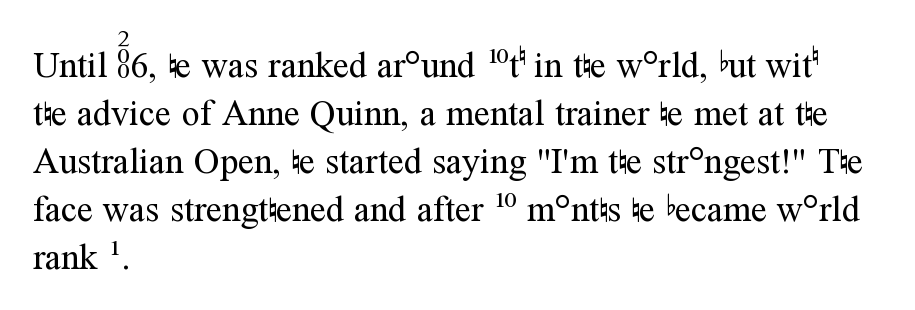
The image shows 36 px regular-weight serif type, upright; set left-aligned, normal line spacing (1.33x), normal letter spacing, not underlined; medium stroke contrast and a medium x-height.
